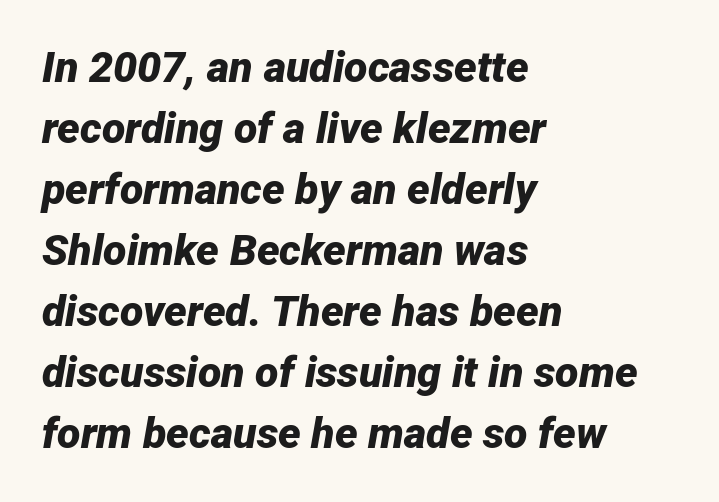
Slant detected: the letters are inclined. Notice how the passage keeps a crisp vertical edge on the left only. The passage shown is not underscored anywhere. Do the characters align in a grid? No, the font is proportional.
